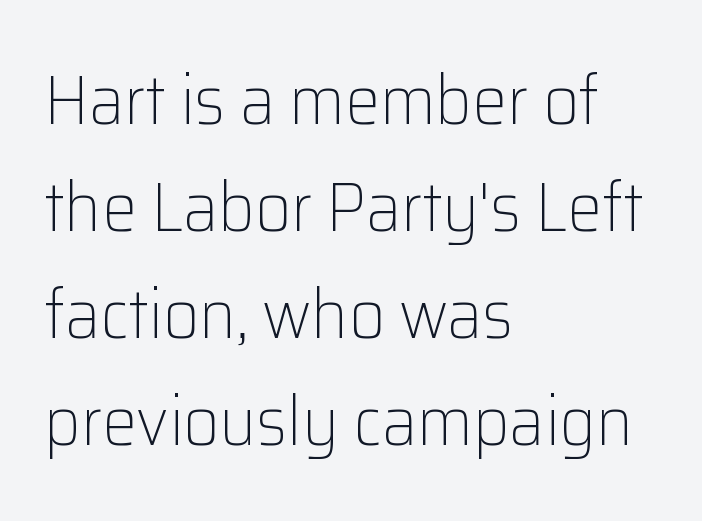
{"serif": "no", "italic": "no", "bold": "no", "weight": "light", "width": "normal", "stroke_contrast": "low", "x_height": "medium", "monospaced": "no", "underline": "no", "align": "left", "line_spacing": "normal", "line_spacing_ratio": 1.53, "letter_spacing": "normal", "letter_spacing_em": 0.0, "glyph_px": 70}
